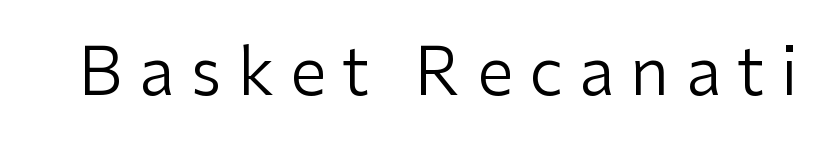
{"serif": "no", "italic": "no", "bold": "no", "weight": "regular", "width": "normal", "stroke_contrast": "low", "x_height": "medium", "monospaced": "no", "underline": "no", "letter_spacing": "wide", "letter_spacing_em": 0.25, "glyph_px": 65}
